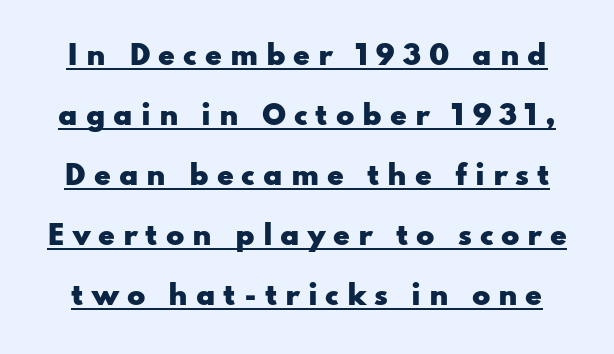
{"italic": "no", "bold": "yes", "underline": "yes", "line_spacing": "loose", "line_spacing_ratio": 2.22, "letter_spacing": "wide", "letter_spacing_em": 0.29, "glyph_px": 27}
